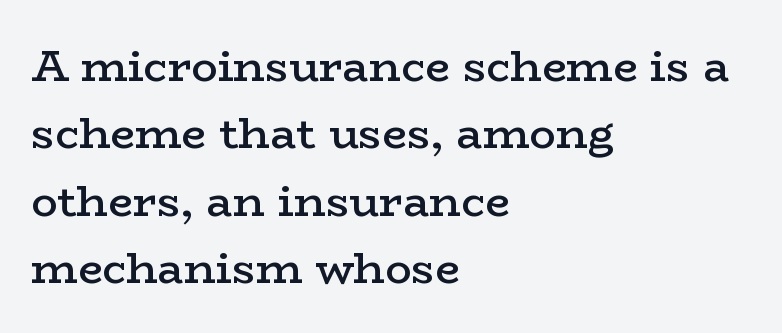
The image shows 44 px semibold, wide serif type, upright; set left-aligned, normal line spacing (1.53x), normal letter spacing, not underlined; low stroke contrast and a medium x-height.
